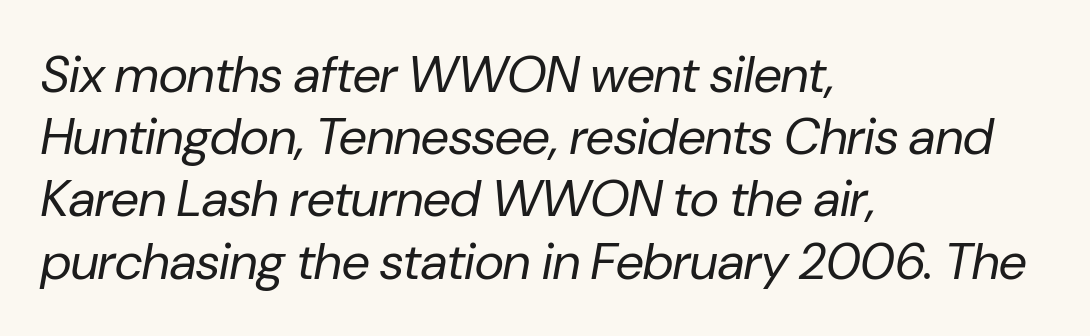
Q: Is the text bold? A: No.
Q: Is the text italic (slanted)? A: Yes, it leans right by about 10 degrees.
Q: Is the text underlined? A: No.
Q: How is the paragraph aligned? A: Left-aligned.
Q: Is the spacing between letters normal or unusually wide? A: Normal.
Q: Width (condensed, normal, or wide)? A: Normal.
Q: Stroke contrast? A: Low.
Q: x-height? A: Medium.
Q: Monospaced? A: No.
